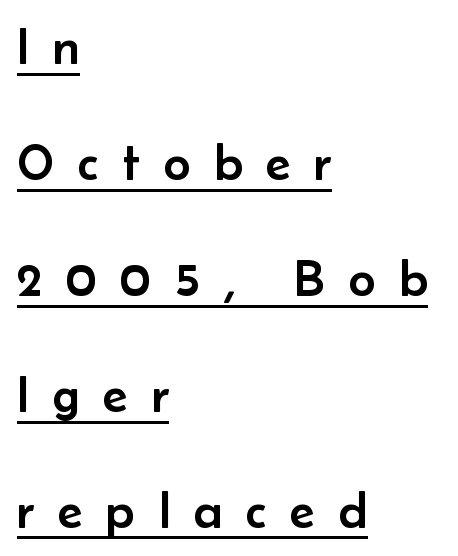
{"serif": "no", "italic": "no", "width": "normal", "stroke_contrast": "low", "x_height": "small", "monospaced": "no", "underline": "yes", "align": "left", "line_spacing": "loose", "line_spacing_ratio": 2.23, "letter_spacing": "wide", "letter_spacing_em": 0.45, "glyph_px": 52}
